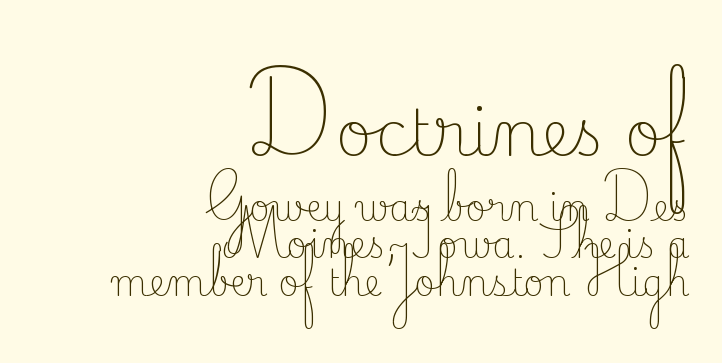
Q: Is the text bold? A: No.
Q: Is the text italic (slanted)? A: No, it is upright.
Q: Is the typeface a serif or a sans-serif typeface? A: Serif.
Q: Is the text underlined? A: No.
Q: How is the paragraph aligned? A: Right-aligned.
Q: Is the spacing between letters normal or unusually wide? A: Normal.
Q: Is the spacing between lines tight, normal or loose? A: Tight.
Q: Which block of text is set in a larger size, the first (top) or the second (bottom)? A: The first (top) one.
Q: Width (condensed, normal, or wide)? A: Normal.
Q: Stroke contrast? A: Low.
Q: x-height? A: Small.
Q: Monospaced? A: No.
